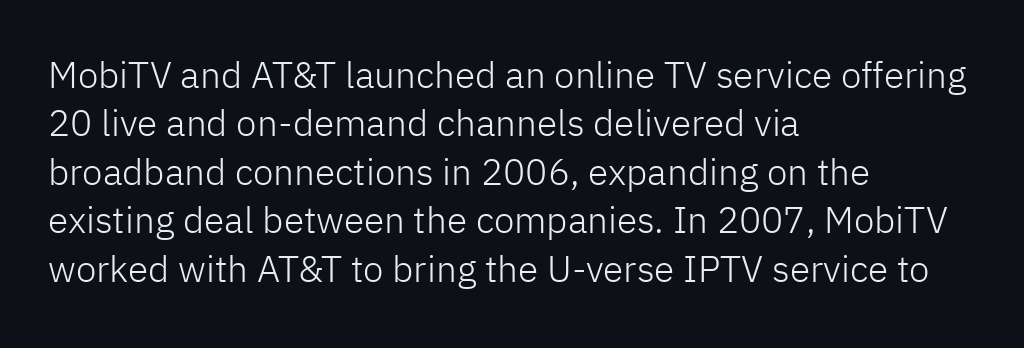
{"serif": "no", "italic": "no", "bold": "no", "weight": "light", "width": "normal", "stroke_contrast": "low", "x_height": "medium", "monospaced": "no", "underline": "no", "align": "left", "line_spacing": "normal", "line_spacing_ratio": 1.31, "letter_spacing": "normal", "letter_spacing_em": 0.0, "glyph_px": 37}
